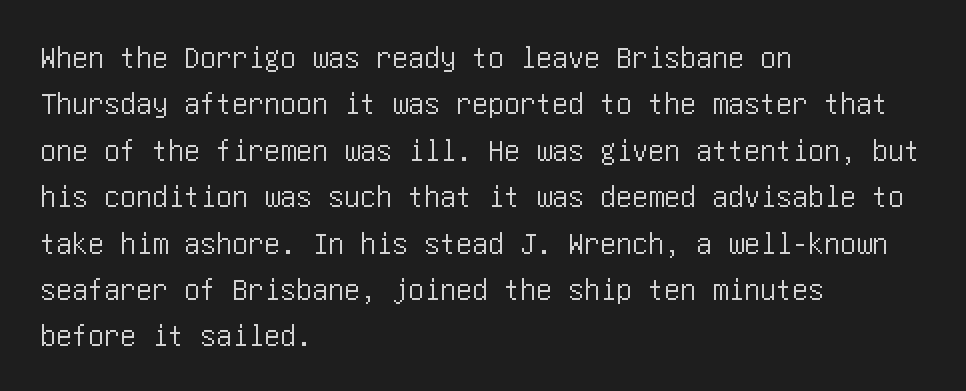
{"serif": "no", "italic": "no", "width": "condensed", "stroke_contrast": "low", "x_height": "large", "underline": "no", "align": "left", "line_spacing": "normal", "line_spacing_ratio": 1.45, "letter_spacing": "normal", "letter_spacing_em": 0.0, "glyph_px": 32}
